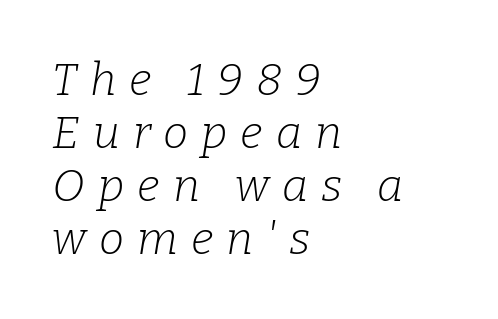
The font family rendered here belongs to the serif group. Weight: regular or lighter. Descender tails drop into unmarked territory. The face used here is proportionally spaced, like ordinary book or web type. A typesetter would call this heavily tracked-out type.
